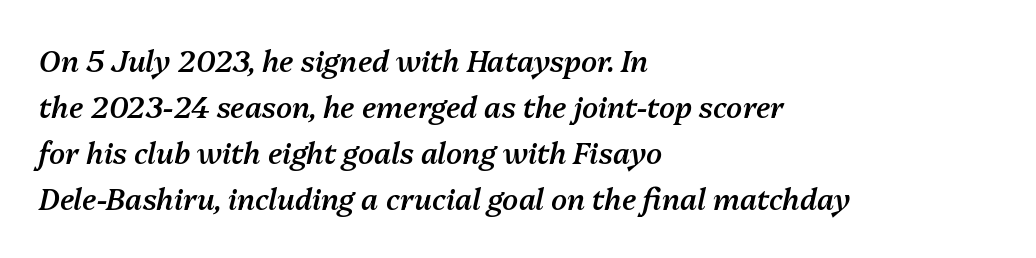
The letters sit at their default tracking, neither squeezed nor spread. The sample has been set in demibold, a notch under bold. Think of a printed novel: that variable character pitch is what you see here. Each line starts at the same left margin while the right side varies.
